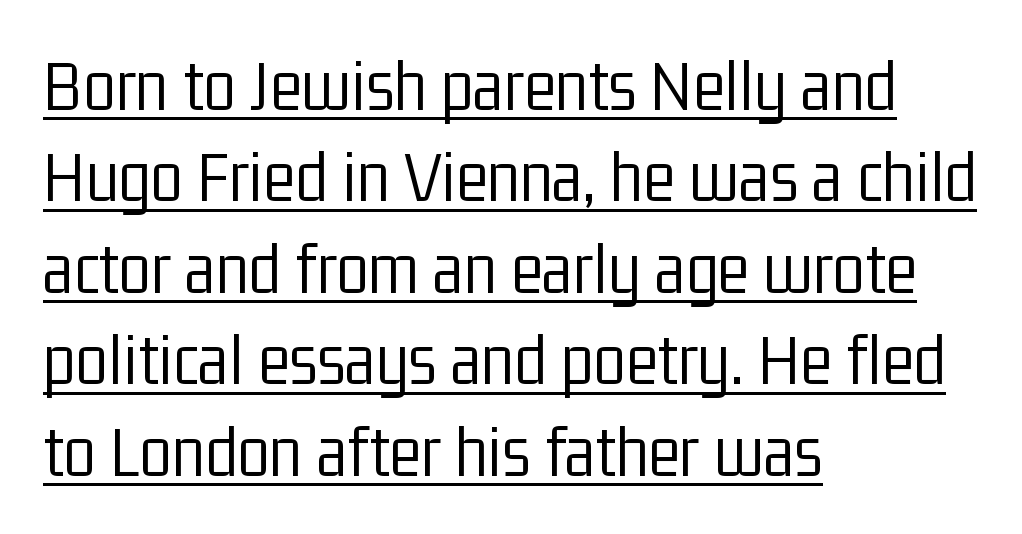
Tracking value appears to be zero — textbook default spacing. Is the block centered? No — it sits flush against the left margin. Summary of weight: not heavy and not bold. Typographically, this falls in the sans-serif category.
